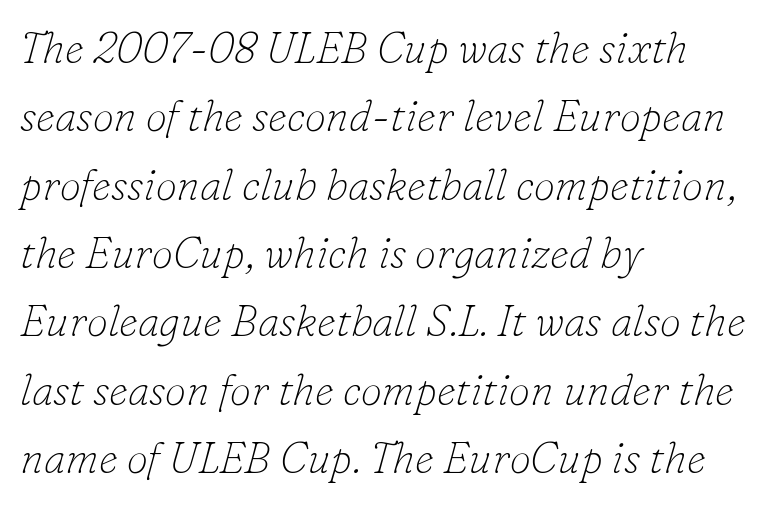
You could call the tracking neutral — neither tight nor loose. Notice how the stems are inclined rather than vertical — that's the hallmark of italics. The passage is arranged the way most books set body copy — flush left. Check where the strokes stop: tiny serifs finish them off.
